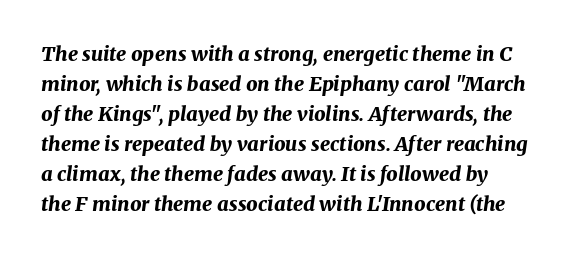
The image shows 20 px bold type, italic (leaning right); set left-aligned, normal line spacing (1.5x), normal letter spacing, not underlined.
